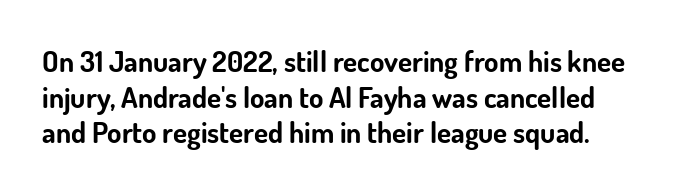
{"serif": "no", "italic": "no", "bold": "yes", "weight": "bold", "width": "normal", "stroke_contrast": "low", "x_height": "small", "monospaced": "no", "underline": "no", "line_spacing_ratio": 1.23, "letter_spacing": "normal", "letter_spacing_em": 0.0, "glyph_px": 29}
